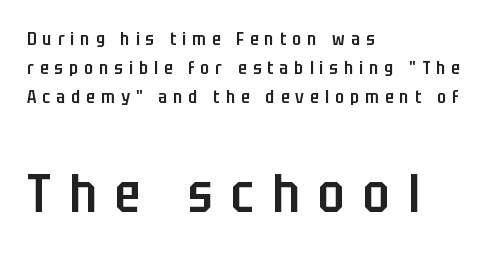
Descender tails drop into unmarked territory. A student would notice the bottom passage is typeset larger than what precedes it. Set as a demibold, roughly 600 on the weight scale. Every row of glyphs begins at an identical x-position on the left. Caption: expanded tracking, letters set apart.
